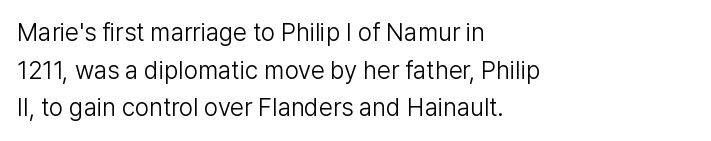
The image shows 25 px text type, upright; set left-aligned, normal line spacing (1.51x), normal letter spacing, not underlined.
